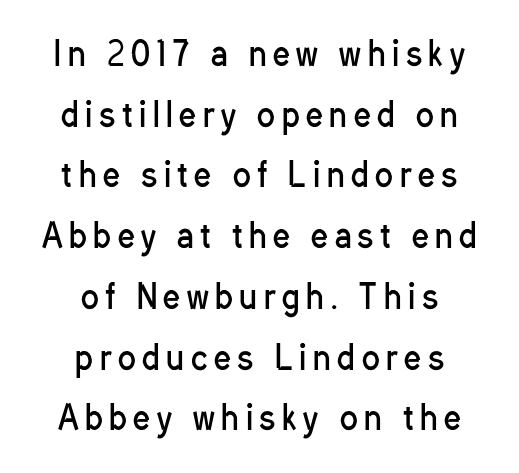
The image shows 33 px regular-weight, condensed sans-serif type, upright; set centered, line spacing 1.84x, unusually wide letter spacing (+0.2 em), not underlined; low stroke contrast and a medium x-height.
